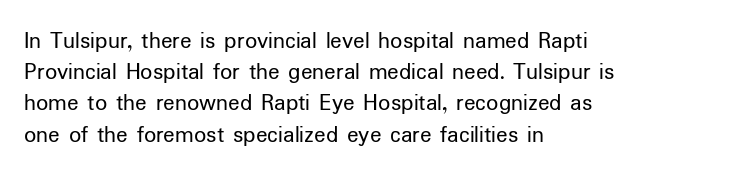
{"italic": "no", "bold": "no", "underline": "no", "align": "left", "line_spacing": "normal", "line_spacing_ratio": 1.3, "letter_spacing": "normal", "letter_spacing_em": 0.0, "glyph_px": 24}
